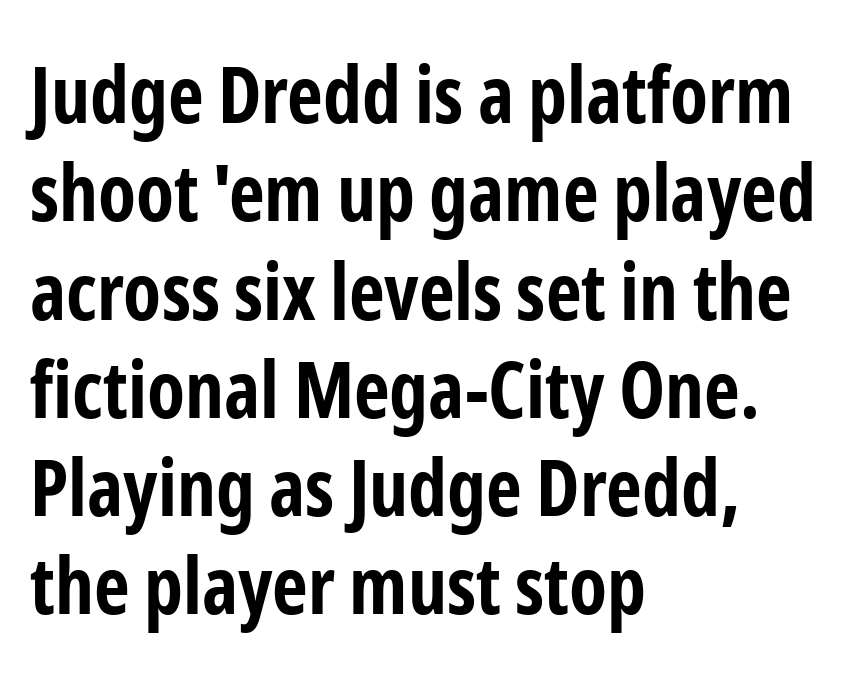
{"serif": "no", "italic": "no", "bold": "yes", "weight": "bold", "width": "condensed", "stroke_contrast": "low", "x_height": "medium", "monospaced": "no", "underline": "no", "align": "left", "line_spacing": "normal", "line_spacing_ratio": 1.26, "letter_spacing": "normal", "letter_spacing_em": 0.0, "glyph_px": 78}
